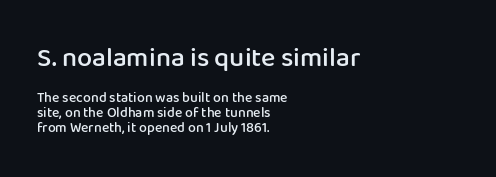
{"italic": "no", "bold": "semi", "underline": "no", "align": "left", "line_spacing": "tight", "line_spacing_ratio": 1.06, "letter_spacing": "normal", "letter_spacing_em": 0.0, "larger_block": "first", "size_ratio": 1.93, "glyph_px": 27}
